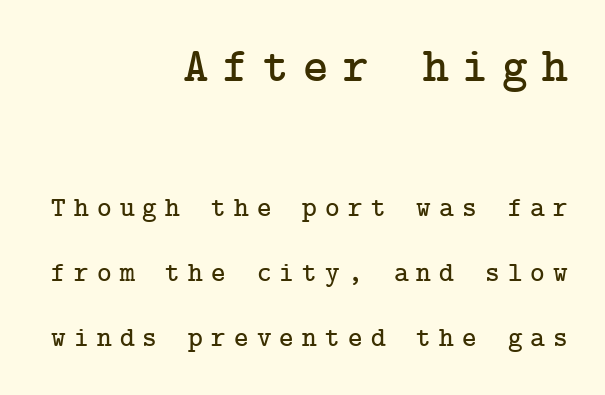
The image shows 49 px serif type, upright; set right-aligned, loose line spacing (2.32x), unusually wide letter spacing (+0.29 em), not underlined; the first (top) block is 1.75x larger; low stroke contrast and a medium x-height.
